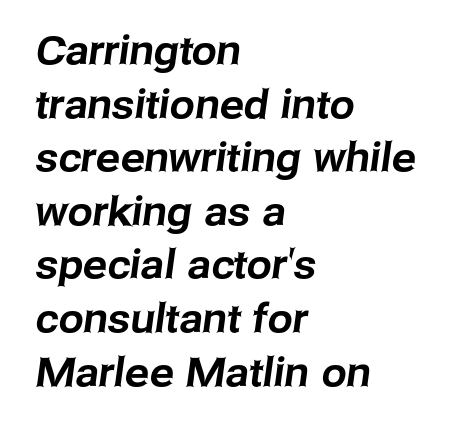
Q: Is the typeface a serif or a sans-serif typeface? A: Sans-serif.
Q: Is the text underlined? A: No.
Q: How is the paragraph aligned? A: Left-aligned.
Q: Is the spacing between letters normal or unusually wide? A: Normal.
Q: Is the spacing between lines tight, normal or loose? A: Normal.
Q: Width (condensed, normal, or wide)? A: Normal.
Q: Stroke contrast? A: Low.
Q: x-height? A: Medium.
Q: Monospaced? A: No.
